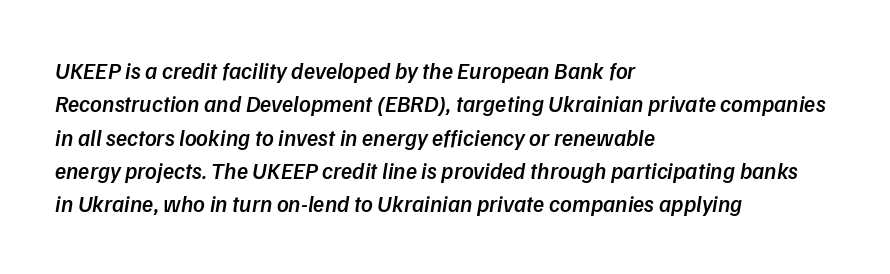
The passage shown is not underscored anywhere. The ragged edge is on the right, which tells us the setting is flush left. Tall strokes in this sample are angled rather than plumb. Rows of type keep a routine distance in the vertical direction.
